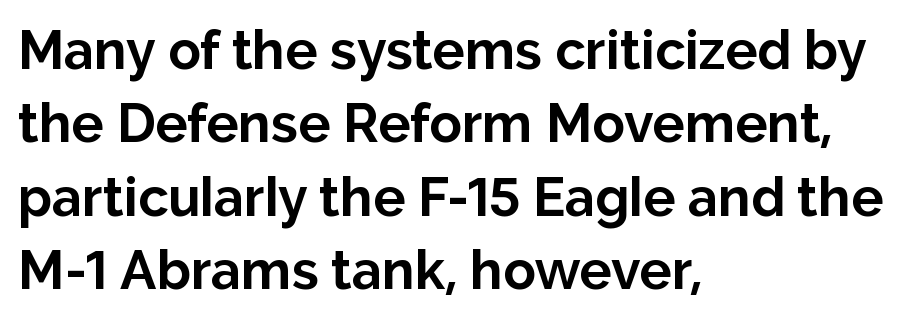
Q: Is the text bold? A: Yes.
Q: Is the text italic (slanted)? A: No, it is upright.
Q: Is the typeface a serif or a sans-serif typeface? A: Sans-serif.
Q: Is the text underlined? A: No.
Q: How is the paragraph aligned? A: Left-aligned.
Q: Is the spacing between letters normal or unusually wide? A: Normal.
Q: Is the spacing between lines tight, normal or loose? A: Normal.
Q: Width (condensed, normal, or wide)? A: Normal.
Q: Stroke contrast? A: Low.
Q: x-height? A: Medium.
Q: Monospaced? A: No.
